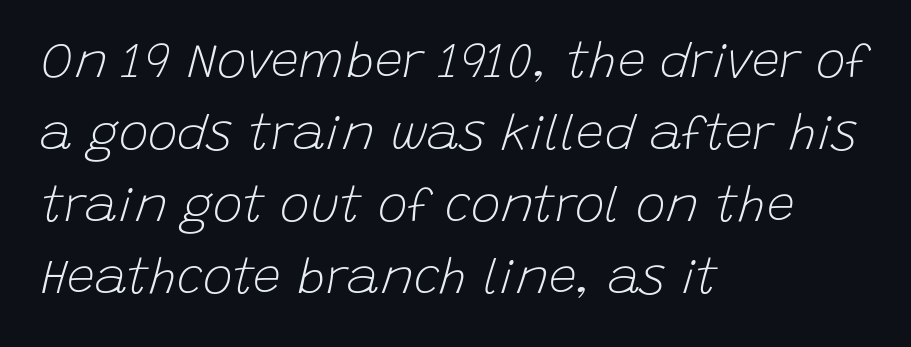
The image shows 50 px light type, italic (leaning right); set left-aligned, normal line spacing (1.44x), normal letter spacing, not underlined; low stroke contrast and a large x-height.
